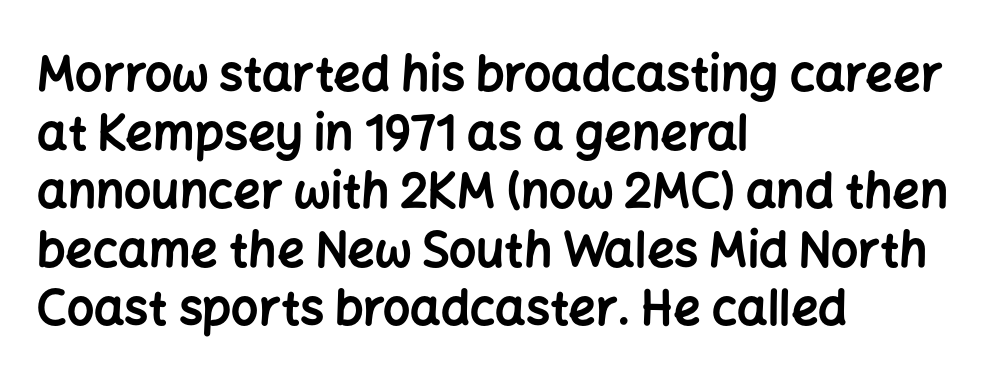
{"serif": "no", "italic": "no", "bold": "yes", "weight": "bold", "width": "normal", "stroke_contrast": "low", "x_height": "medium", "monospaced": "no", "underline": "no", "align": "left", "line_spacing_ratio": 1.22, "letter_spacing": "normal", "letter_spacing_em": 0.0, "glyph_px": 48}
